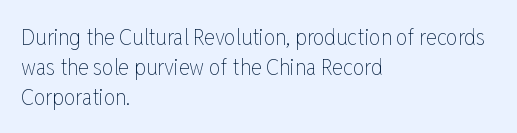
The lines are quadded left. The font sits on the lighter half of the weight spectrum, regular included. Tracking here is standard; glyphs follow each other at the usual distance. Italic? Not at all — the glyphs are vertical. Rule under the text: the space is simply empty.
